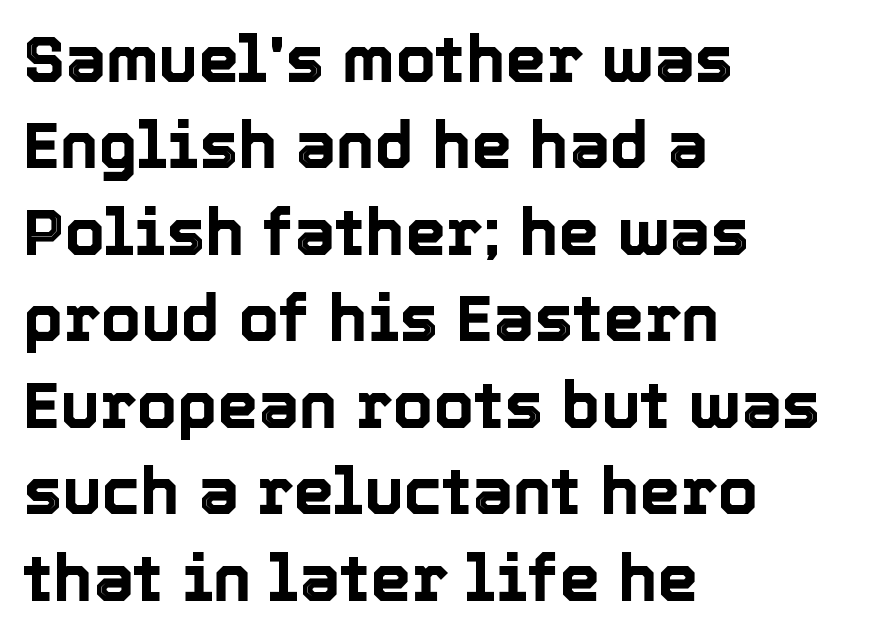
The image shows 65 px text type, upright; set left-aligned, normal line spacing (1.33x), normal letter spacing, not underlined; a medium x-height.
